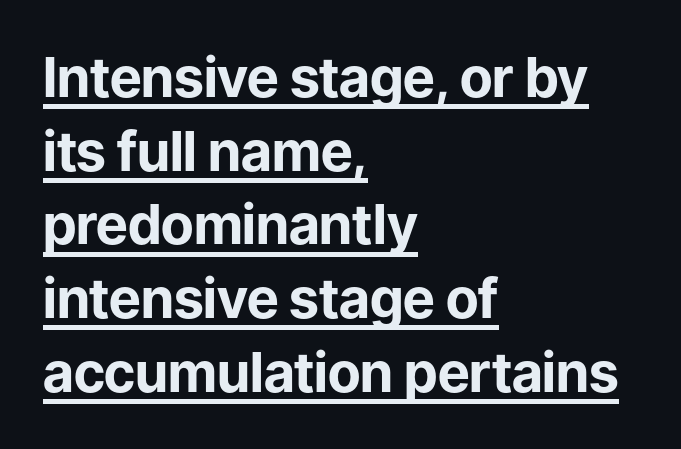
Q: Is the text bold? A: Yes.
Q: Is the text italic (slanted)? A: No, it is upright.
Q: Is the typeface a serif or a sans-serif typeface? A: Sans-serif.
Q: Is the text underlined? A: Yes.
Q: How is the paragraph aligned? A: Left-aligned.
Q: Is the spacing between letters normal or unusually wide? A: Normal.
Q: Is the spacing between lines tight, normal or loose? A: Normal.
Q: Width (condensed, normal, or wide)? A: Normal.
Q: Stroke contrast? A: Low.
Q: x-height? A: Medium.
Q: Monospaced? A: No.
